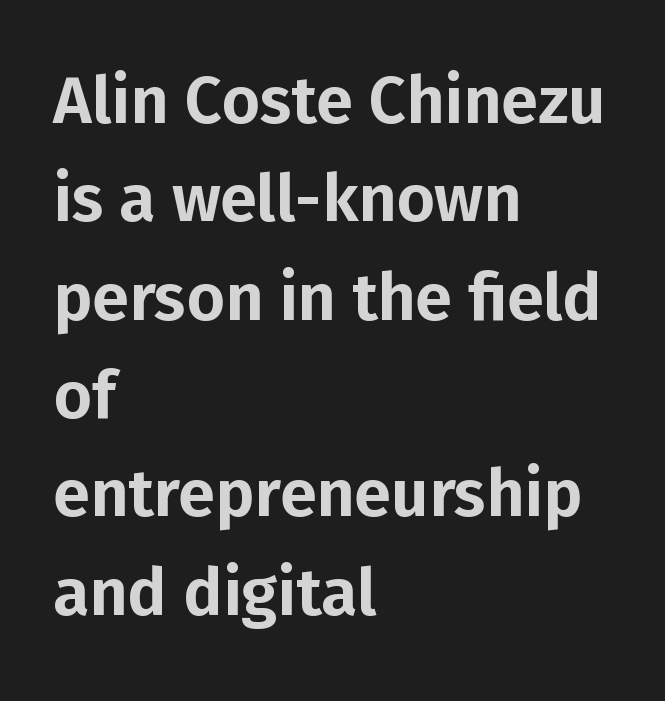
Regarding serifs, this sample does without them. All the whitespace from short lines collects on the right. The passage shown is not underscored anywhere. Caption: standard tracking, unaltered.
